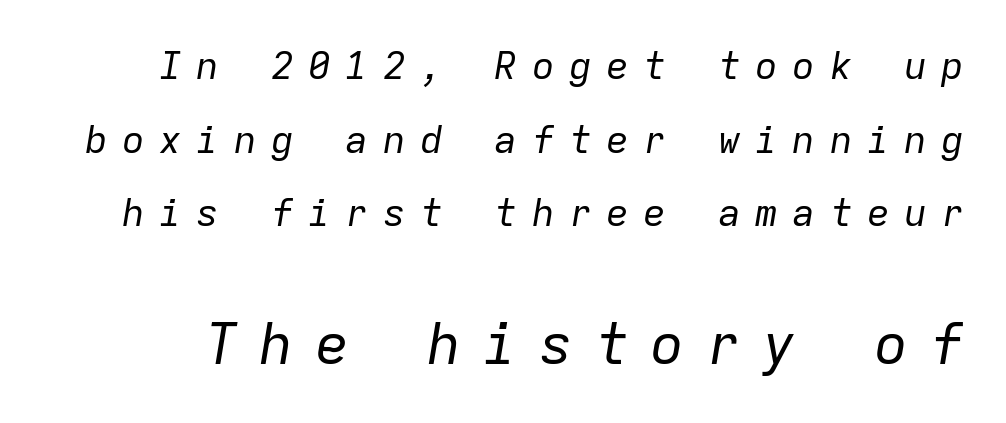
The image shows 57 px regular-weight type, italic (leaning right), monospaced; set loose line spacing (1.94x), unusually wide letter spacing (+0.38 em), not underlined; the second (bottom) block is 1.5x larger; low stroke contrast and a medium x-height.
